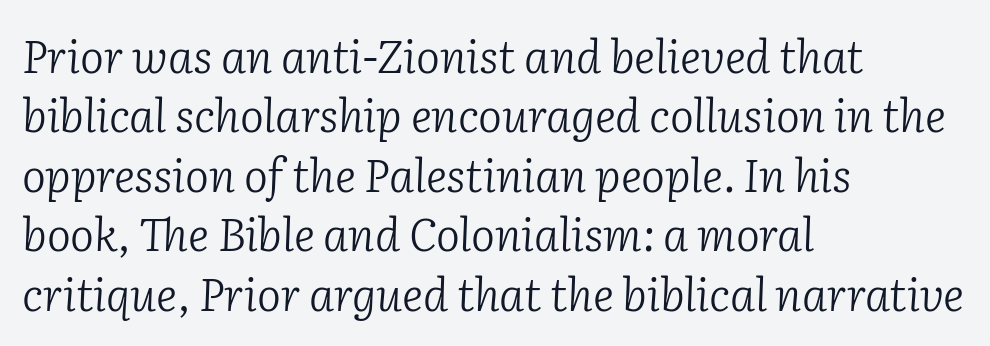
Each line starts at the same left margin while the right side varies. The line texture is even and compact thanks to regular tracking. Is this a fixed-width face? No — the glyphs have proportional, varying widths. Serifs: yes, visible at the terminals of the letterforms.
